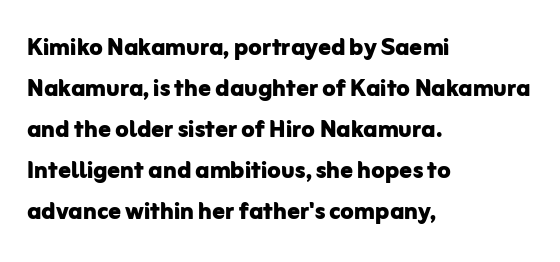
The type family on display is of the sans-serif kind. Plain, unruled lines of type. The rendering anchors every line to the left-hand side. The specimen reads as upright at a glance.
